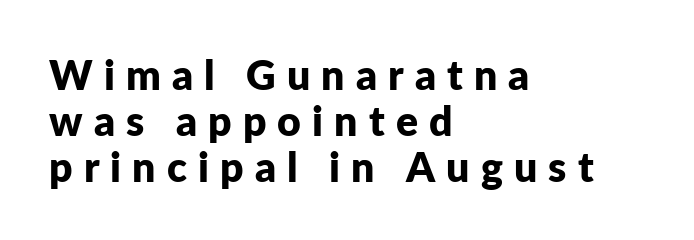
This sample is left-justified, so line endings fall wherever the words run out. Proportional: the letters do not fall into vertical columns. Letter spacing: wide. I'd call this a sans setting — the letters go barefoot. A clean baseline with only descenders dipping below it.
